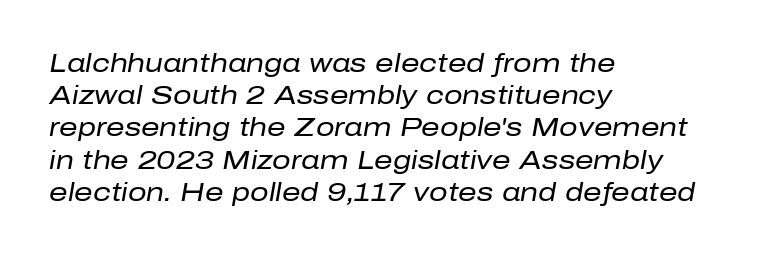
{"italic": "yes", "lean": "right", "slant_degrees": 10, "bold": "no", "underline": "no", "align": "left", "line_spacing_ratio": 1.24, "letter_spacing": "normal", "letter_spacing_em": 0.0, "glyph_px": 26}
